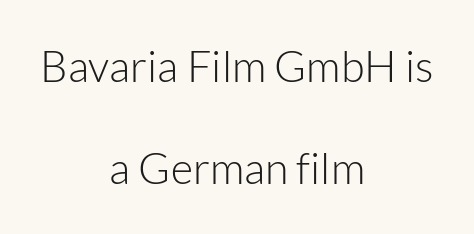
The image shows 43 px light sans-serif type, upright; set centered, loose line spacing (2.38x), normal letter spacing, not underlined; low stroke contrast and a medium x-height.
